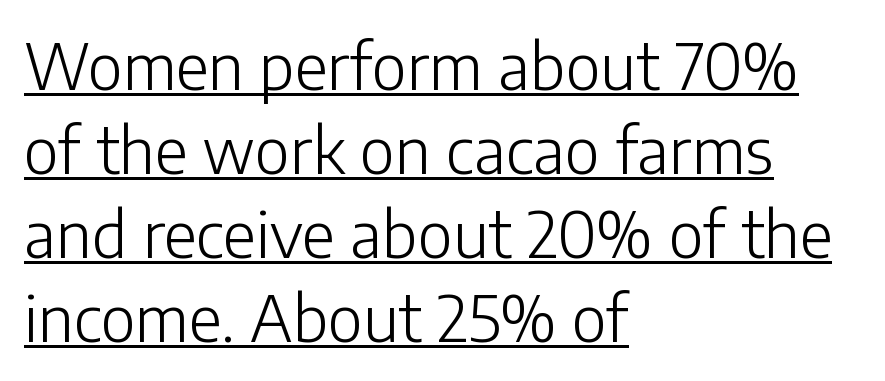
Grotesque or geometric, the face here clearly has no serifs. The string is rendered with underlining switched on. The letters advance in unequal steps, a hallmark of proportional type. Leading: standard. The text block is weighted toward the left margin, trailing off unevenly rightward.
